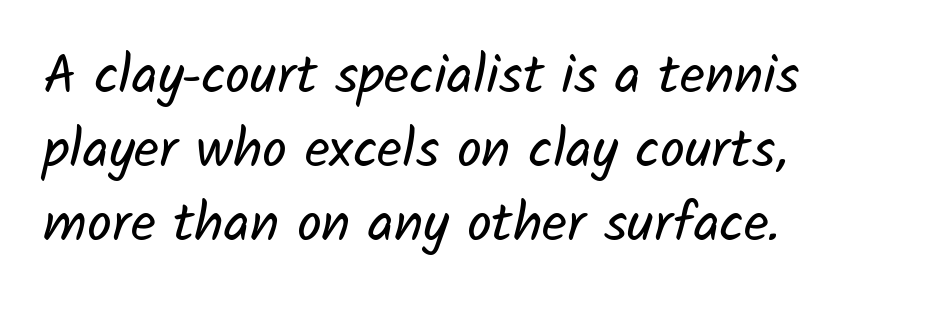
Is the type heavy? It reads as light-to-regular instead. In terms of leading, this rendering sits right in the middle. Looks like regular typesetting: each glyph gets only the width it needs. Compared with typical body copy, the letter spacing here is the same. This rendering employs a face without finishing strokes, i.e., a sans-serif.
